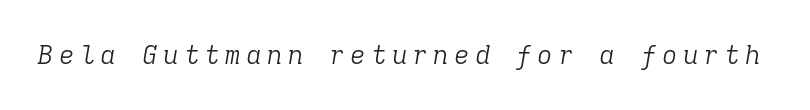
Anything drawn beneath the words? Only blank space. Stems here are at most as thick as an everyday book face. Substantial extra tracking has been applied to these lines. Yep, that's italic — everything's leaning.
